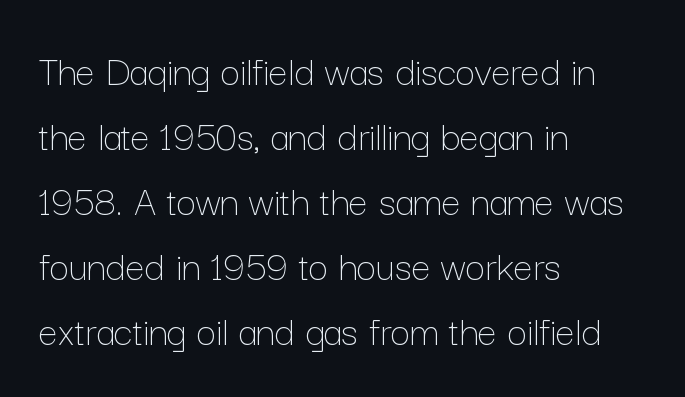
{"italic": "no", "bold": "no", "weight": "thin", "width": "normal", "stroke_contrast": "low", "x_height": "medium", "monospaced": "no", "underline": "no", "align": "left", "line_spacing": "normal", "line_spacing_ratio": 1.51, "letter_spacing": "normal", "letter_spacing_em": 0.0, "glyph_px": 43}
